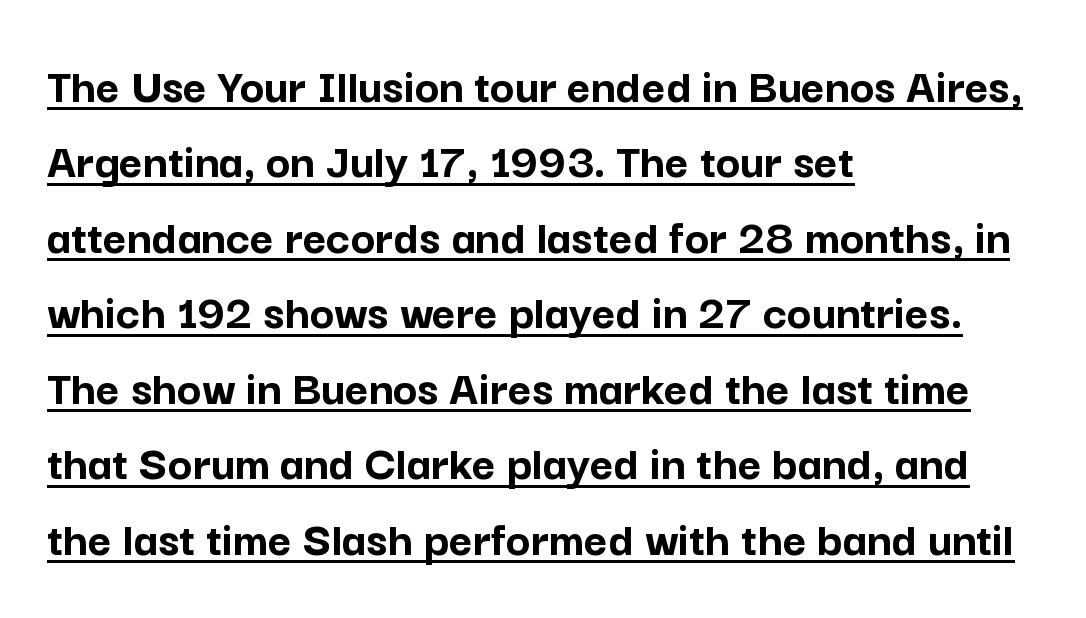
Where is the straight margin? On the left. Does the weight exceed regular? Yes, all the way to bold. This rendering features underlined lettering. Every stem runs plumb, perpendicular to the baseline. Typographically, this falls in the sans-serif category. Looks like regular typesetting: each glyph gets only the width it needs.
